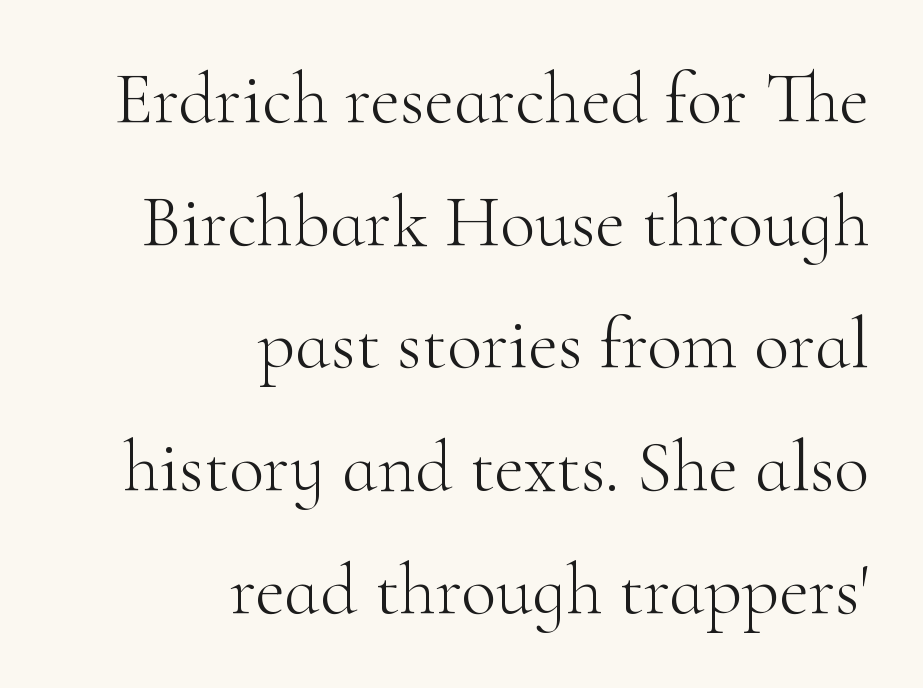
Q: Is the text bold? A: No.
Q: Is the text italic (slanted)? A: No, it is upright.
Q: Is the typeface a serif or a sans-serif typeface? A: Serif.
Q: Is the text underlined? A: No.
Q: How is the paragraph aligned? A: Right-aligned.
Q: Is the spacing between letters normal or unusually wide? A: Normal.
Q: Is the spacing between lines tight, normal or loose? A: Normal.
Q: Width (condensed, normal, or wide)? A: Normal.
Q: Stroke contrast? A: High.
Q: x-height? A: Small.
Q: Monospaced? A: No.
